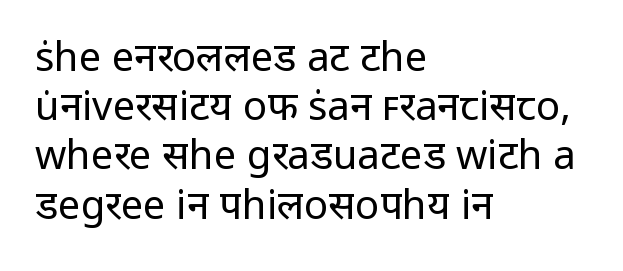
Q: Is the text bold? A: No.
Q: Is the text italic (slanted)? A: No, it is upright.
Q: Is the typeface a serif or a sans-serif typeface? A: Sans-serif.
Q: Is the text underlined? A: No.
Q: How is the paragraph aligned? A: Left-aligned.
Q: Is the spacing between letters normal or unusually wide? A: Normal.
Q: Width (condensed, normal, or wide)? A: Normal.
Q: Stroke contrast? A: Low.
Q: x-height? A: Medium.
Q: Monospaced? A: No.
